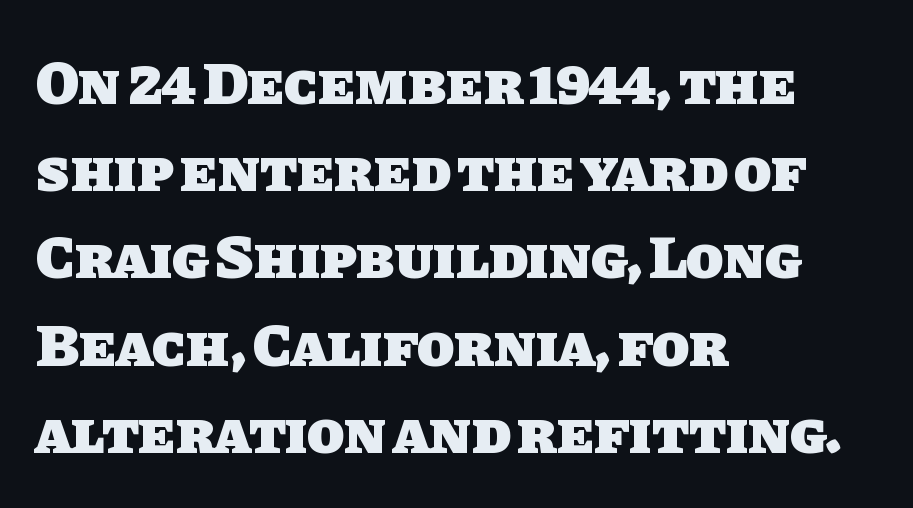
Q: Is the text bold? A: Yes.
Q: Is the typeface a serif or a sans-serif typeface? A: Sans-serif.
Q: Is the text underlined? A: No.
Q: How is the paragraph aligned? A: Left-aligned.
Q: Is the spacing between letters normal or unusually wide? A: Normal.
Q: Is the spacing between lines tight, normal or loose? A: Normal.
Q: Width (condensed, normal, or wide)? A: Normal.
Q: Stroke contrast? A: Low.
Q: x-height? A: Large.
Q: Monospaced? A: No.
